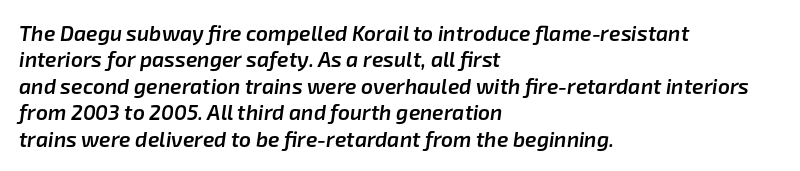
Q: Is the text bold? A: Semi-bold.
Q: Is the text italic (slanted)? A: Yes, it leans right by about 8 degrees.
Q: Is the text underlined? A: No.
Q: How is the paragraph aligned? A: Left-aligned.
Q: Is the spacing between letters normal or unusually wide? A: Normal.
Q: Is the spacing between lines tight, normal or loose? A: Normal.
